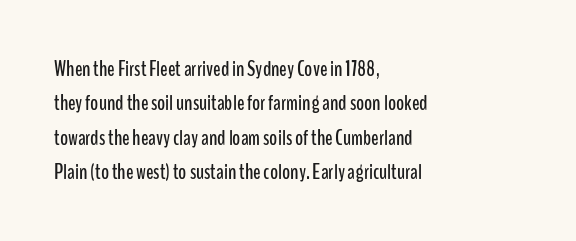
Q: Is the text italic (slanted)? A: No, it is upright.
Q: Is the text underlined? A: No.
Q: How is the paragraph aligned? A: Left-aligned.
Q: Is the spacing between letters normal or unusually wide? A: Normal.
Q: Is the spacing between lines tight, normal or loose? A: Normal.
